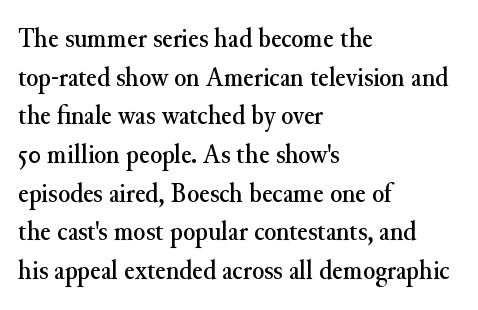
Q: Is the text italic (slanted)? A: No, it is upright.
Q: Is the typeface a serif or a sans-serif typeface? A: Serif.
Q: Is the text underlined? A: No.
Q: How is the paragraph aligned? A: Left-aligned.
Q: Is the spacing between letters normal or unusually wide? A: Normal.
Q: Is the spacing between lines tight, normal or loose? A: Normal.
Q: Width (condensed, normal, or wide)? A: Normal.
Q: Stroke contrast? A: Medium.
Q: x-height? A: Small.
Q: Monospaced? A: No.
